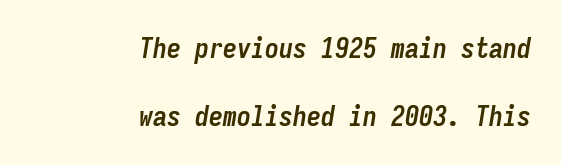
The designer dialed line spacing up above the default. Is this a fixed-width face? Yes — each glyph sits in an identical cell. Every character sits at an angle, as italics do. Here the glyphs are tracked normally, forming tight word shapes. A clean baseline with only descenders dipping below it. Pretty heavy lettering here — definitely bold.
